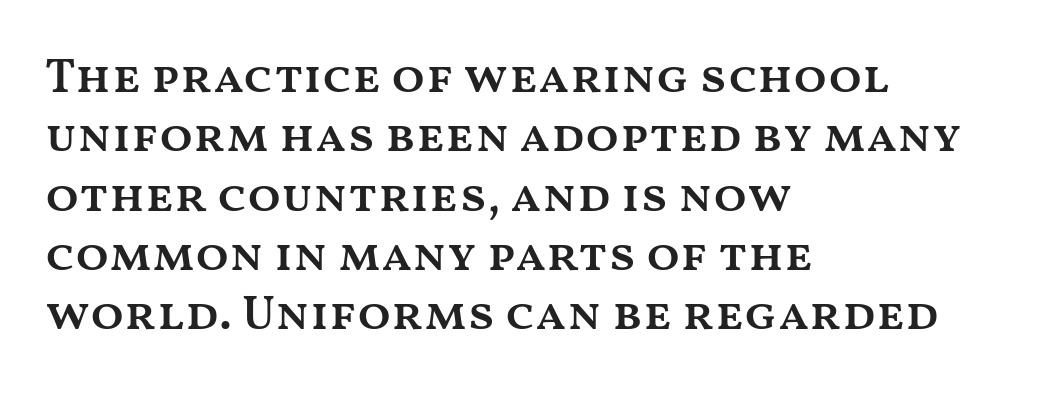
Anything drawn beneath the words? Only blank space. Tracking value appears to be zero — textbook default spacing. When letters stand straight like this, we call the style roman or upright. Teacher's note: observe the even left margin — that is flush-left alignment. Do the characters align in a grid? No, the font is proportional. This is the in-between weight designers call semibold or demi.
